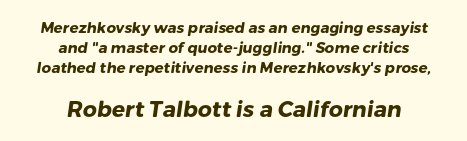
{"bold": "yes", "underline": "no", "align": "center", "line_spacing": "normal", "line_spacing_ratio": 1.32, "letter_spacing": "normal", "letter_spacing_em": 0.0, "larger_block": "second", "size_ratio": 1.47, "glyph_px": 22}
